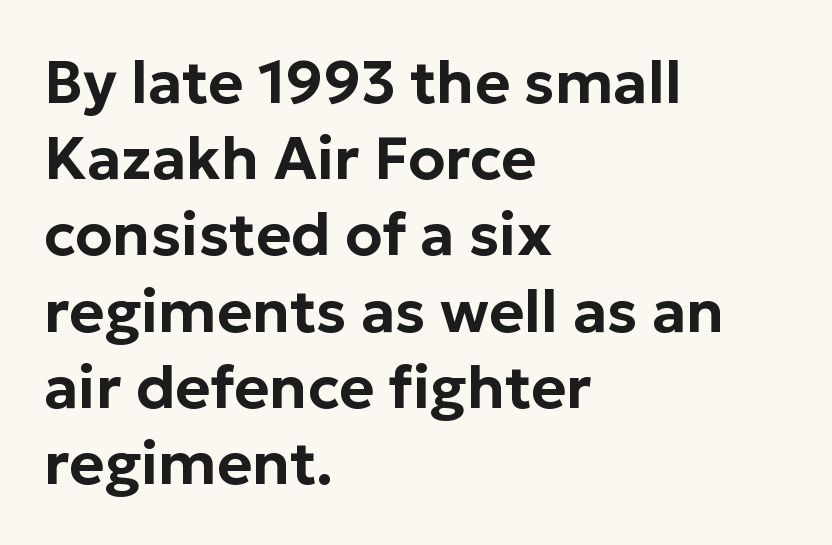
{"serif": "no", "italic": "no", "width": "normal", "stroke_contrast": "low", "x_height": "medium", "monospaced": "no", "underline": "no", "align": "left", "line_spacing": "normal", "line_spacing_ratio": 1.27, "letter_spacing": "normal", "letter_spacing_em": 0.0, "glyph_px": 60}
